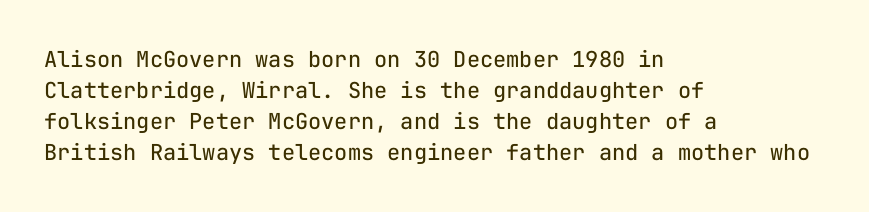
The image shows 22 px text type, upright; set left-aligned, normal line spacing (1.41x), normal letter spacing, not underlined.
